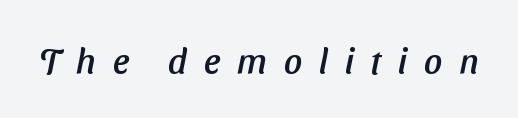
The image shows 36 px sans-serif type; set unusually wide letter spacing (+0.46 em), not underlined; low stroke contrast and a medium x-height.
